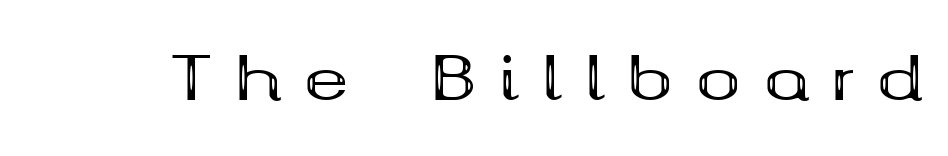
Q: Is the text bold? A: Yes.
Q: Is the text italic (slanted)? A: No, it is upright.
Q: Is the typeface a serif or a sans-serif typeface? A: Serif.
Q: Is the text underlined? A: No.
Q: Is the spacing between letters normal or unusually wide? A: Unusually wide.
Q: Width (condensed, normal, or wide)? A: Wide.
Q: Stroke contrast? A: Medium.
Q: x-height? A: Medium.
Q: Monospaced? A: No.
